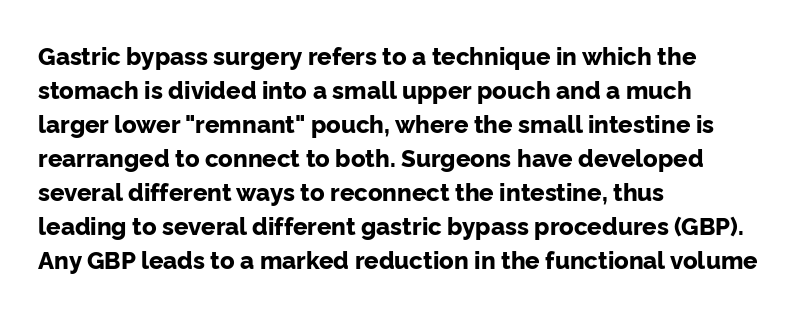
{"italic": "no", "bold": "yes", "underline": "no", "align": "left", "line_spacing": "normal", "line_spacing_ratio": 1.42, "letter_spacing": "normal", "letter_spacing_em": 0.0, "glyph_px": 24}
